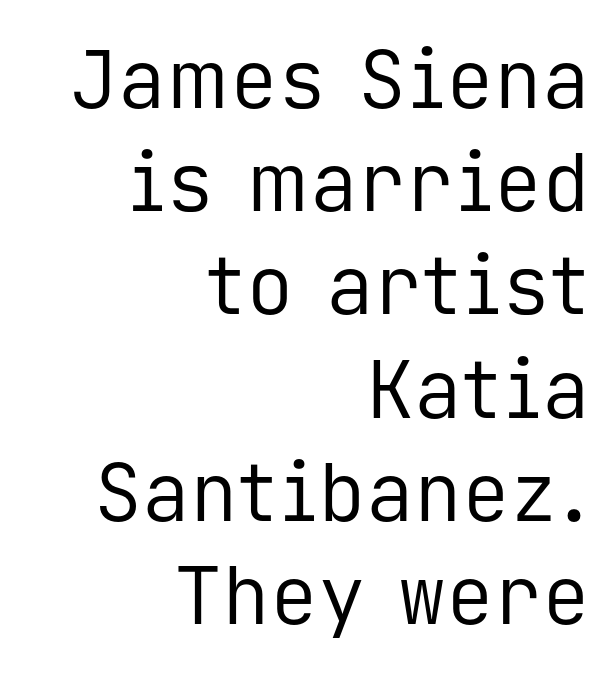
If you drew a line through each stem, it would be perfectly vertical. Descenders hang freely into open space. Teacher's note: observe the even right margin — that is flush-right alignment. The face used here is monospaced, like something from a code editor. Notice how descenders clear the ascenders below comfortably — that's standard leading.
